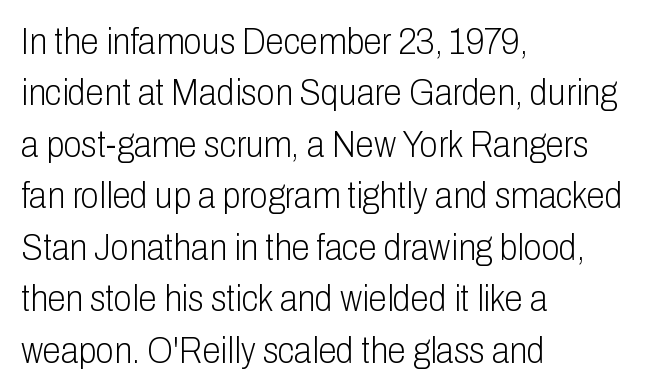
Q: Is the text bold? A: No.
Q: Is the text italic (slanted)? A: No, it is upright.
Q: Is the typeface a serif or a sans-serif typeface? A: Sans-serif.
Q: Is the text underlined? A: No.
Q: How is the paragraph aligned? A: Left-aligned.
Q: Is the spacing between letters normal or unusually wide? A: Normal.
Q: Is the spacing between lines tight, normal or loose? A: Normal.
Q: Width (condensed, normal, or wide)? A: Condensed.
Q: Stroke contrast? A: Low.
Q: x-height? A: Medium.
Q: Monospaced? A: No.
